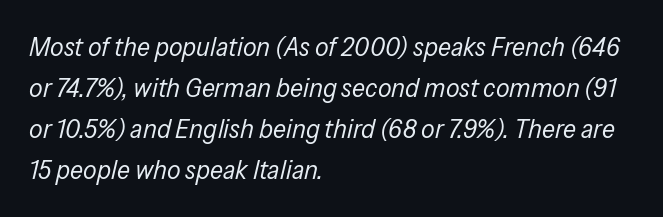
The image shows 27 px text type, italic (leaning right); set left-aligned, normal line spacing (1.52x), normal letter spacing, not underlined.
